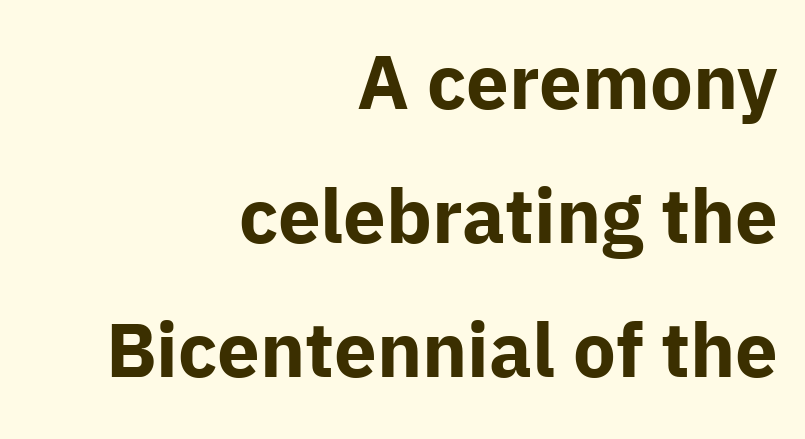
{"serif": "no", "italic": "no", "bold": "yes", "weight": "bold", "width": "normal", "stroke_contrast": "low", "x_height": "medium", "monospaced": "no", "underline": "no", "align": "right", "line_spacing_ratio": 1.76, "letter_spacing": "normal", "letter_spacing_em": 0.0, "glyph_px": 76}
